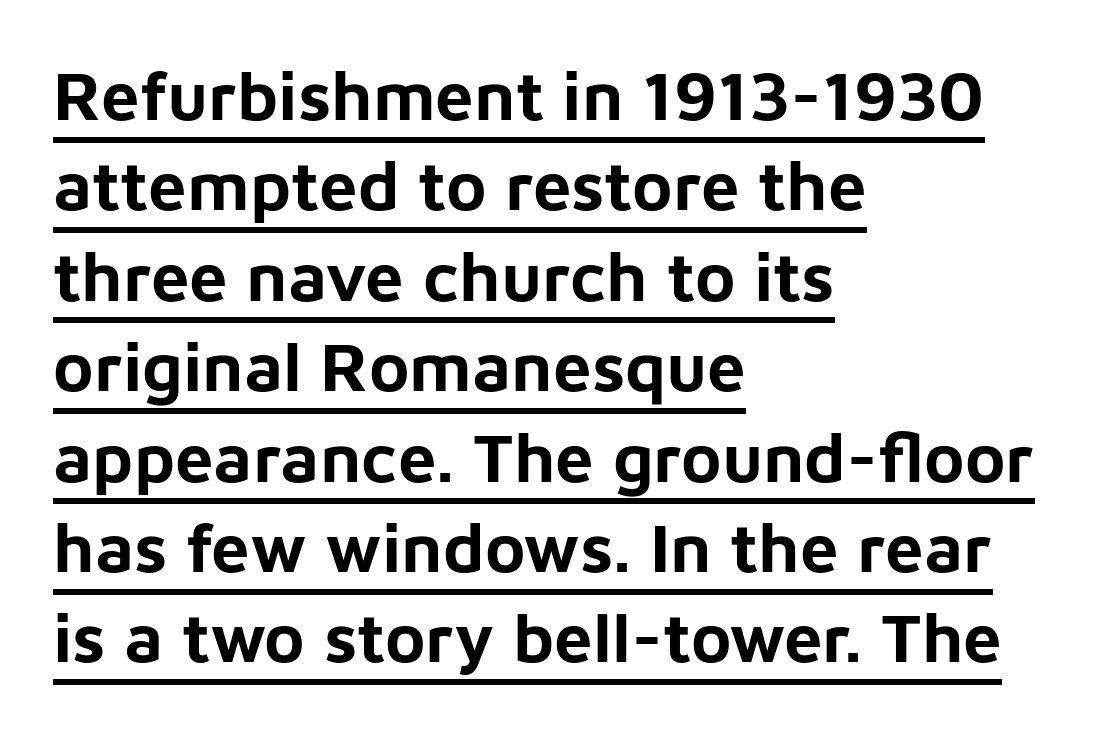
The image shows 69 px bold sans-serif type, upright; set left-aligned, normal line spacing (1.31x), normal letter spacing, underlined; low stroke contrast and a medium x-height.
